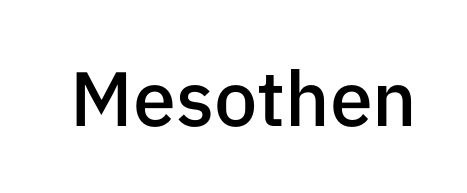
This is sans-serif lettering, the kind often seen on screens and signage. The passage shown is semibold, sitting just below true bold. Varying glyph widths throughout — classic text-font behaviour. Underline: absent.
